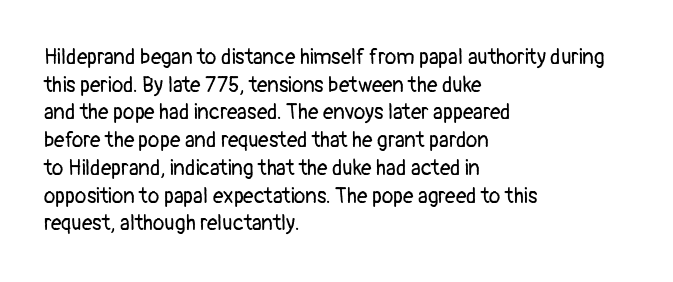
The image shows 21 px text type, upright; set left-aligned, normal line spacing (1.32x), normal letter spacing, not underlined.
